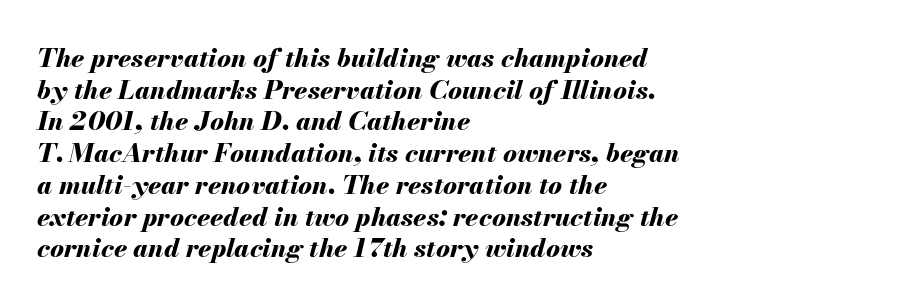
Q: Is the text bold? A: Yes.
Q: Is the text italic (slanted)? A: Yes, it leans right by about 13 degrees.
Q: Is the text underlined? A: No.
Q: How is the paragraph aligned? A: Left-aligned.
Q: Is the spacing between letters normal or unusually wide? A: Normal.
